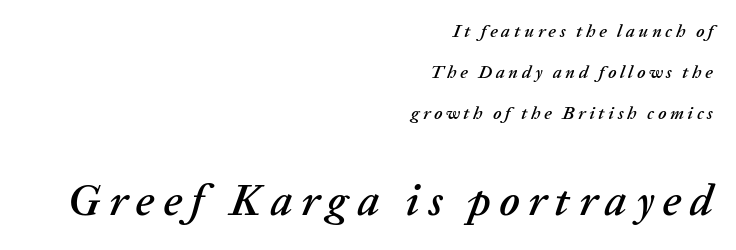
Where is the straight margin? On the right. Each letter keeps its own natural width here, so spacing adapts to shape. Designer's note — italics engaged. Type size steps up from the first block to the second. The type is letterspaced generously, with wide tracking.
